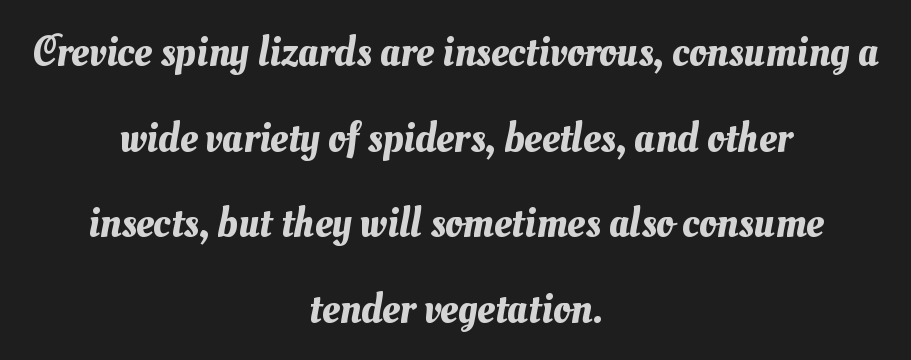
Q: Is the text underlined? A: No.
Q: How is the paragraph aligned? A: Centered.
Q: Is the spacing between letters normal or unusually wide? A: Normal.
Q: Is the spacing between lines tight, normal or loose? A: Loose.
Q: Width (condensed, normal, or wide)? A: Normal.
Q: Stroke contrast? A: Medium.
Q: x-height? A: Small.
Q: Monospaced? A: No.
